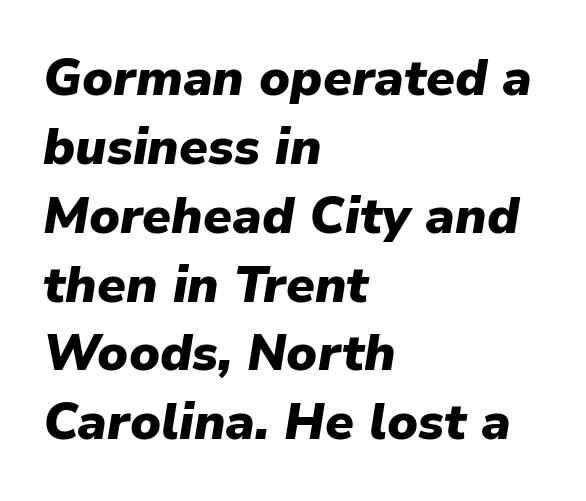
{"italic": "yes", "lean": "right", "slant_degrees": 9, "bold": "yes", "weight": "heavy", "width": "normal", "stroke_contrast": "low", "x_height": "medium", "monospaced": "no", "underline": "no", "align": "left", "line_spacing": "normal", "line_spacing_ratio": 1.35, "letter_spacing": "normal", "letter_spacing_em": 0.0, "glyph_px": 51}
